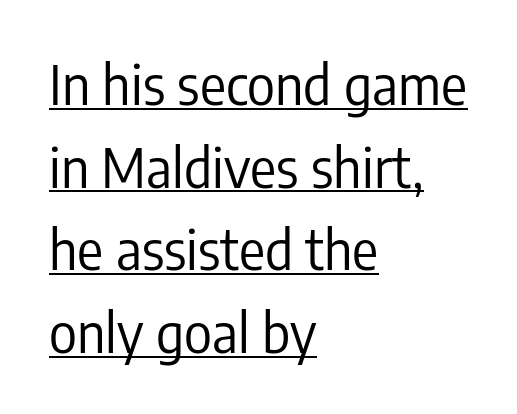
Students, note that the glyphs here touch the page at normal intervals. The passage shown is not bold in any degree. The axis of the letterforms is exactly vertical. I'd call this a sans setting — the letters go barefoot. The sample's only ornament is a line tracing under the words. These lines sit exactly where default settings would place them.
